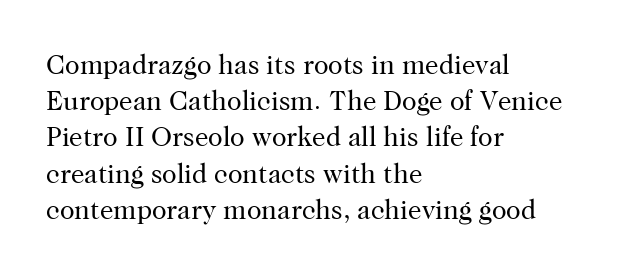
{"italic": "no", "bold": "no", "underline": "no", "align": "left", "line_spacing": "normal", "line_spacing_ratio": 1.34, "letter_spacing": "normal", "letter_spacing_em": 0.0, "glyph_px": 27}
